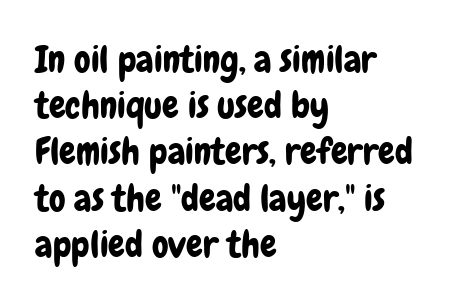
{"serif": "no", "italic": "no", "width": "condensed", "stroke_contrast": "low", "x_height": "medium", "monospaced": "no", "underline": "no", "align": "left", "line_spacing": "normal", "line_spacing_ratio": 1.25, "letter_spacing": "normal", "letter_spacing_em": 0.0, "glyph_px": 37}
